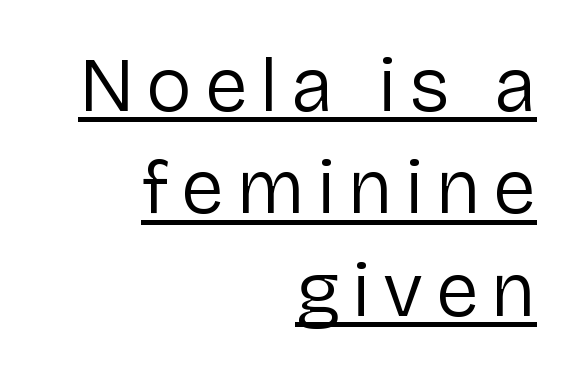
Q: Is the text bold? A: No.
Q: Is the text italic (slanted)? A: No, it is upright.
Q: Is the typeface a serif or a sans-serif typeface? A: Sans-serif.
Q: Is the text underlined? A: Yes.
Q: How is the paragraph aligned? A: Right-aligned.
Q: Is the spacing between lines tight, normal or loose? A: Normal.
Q: Width (condensed, normal, or wide)? A: Normal.
Q: Stroke contrast? A: Low.
Q: x-height? A: Medium.
Q: Monospaced? A: No.
